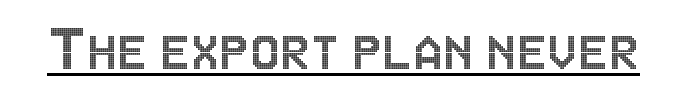
Q: Is the text italic (slanted)? A: No, it is upright.
Q: Is the text underlined? A: Yes.
Q: Is the spacing between letters normal or unusually wide? A: Normal.
Q: Width (condensed, normal, or wide)? A: Condensed.
Q: x-height? A: Large.
Q: Monospaced? A: No.
